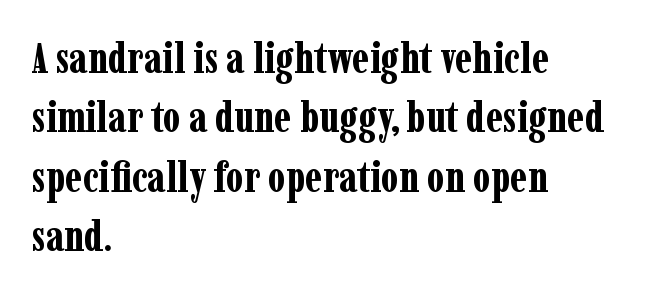
The image shows 43 px bold, condensed serif type, upright; set left-aligned, normal line spacing (1.38x), normal letter spacing, not underlined; low stroke contrast and a medium x-height.
